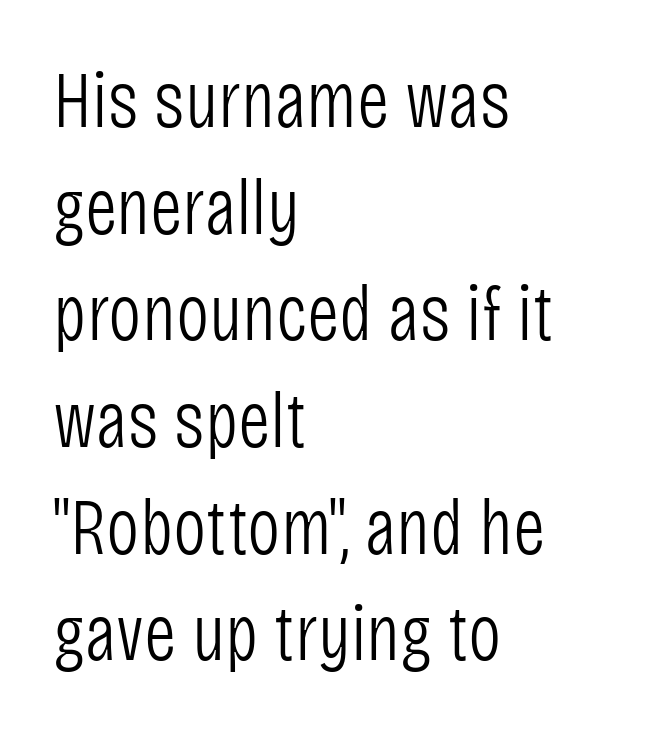
The image shows 79 px light, condensed sans-serif type, upright; set left-aligned, normal line spacing (1.35x), normal letter spacing, not underlined; low stroke contrast and a large x-height.
